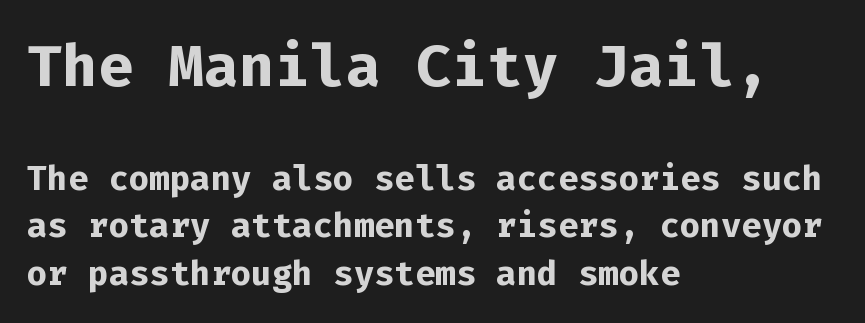
{"serif": "no", "italic": "no", "bold": "yes", "weight": "bold", "width": "normal", "stroke_contrast": "low", "x_height": "medium", "monospaced": "yes", "underline": "no", "align": "left", "line_spacing": "normal", "line_spacing_ratio": 1.39, "letter_spacing": "normal", "letter_spacing_em": 0.0, "larger_block": "first", "size_ratio": 1.74, "glyph_px": 59}
